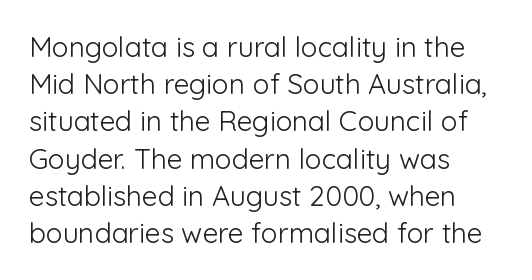
Q: Is the text bold? A: No.
Q: Is the text italic (slanted)? A: No, it is upright.
Q: Is the typeface a serif or a sans-serif typeface? A: Sans-serif.
Q: Is the text underlined? A: No.
Q: How is the paragraph aligned? A: Left-aligned.
Q: Is the spacing between letters normal or unusually wide? A: Normal.
Q: Is the spacing between lines tight, normal or loose? A: Normal.
Q: Width (condensed, normal, or wide)? A: Normal.
Q: Stroke contrast? A: Low.
Q: x-height? A: Medium.
Q: Monospaced? A: No.
